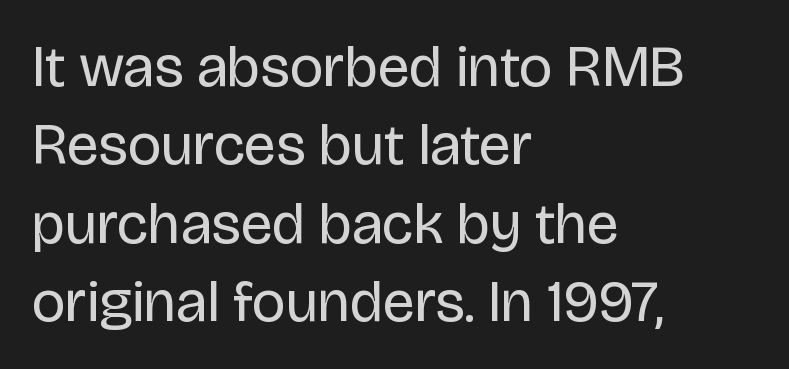
{"serif": "no", "italic": "no", "bold": "no", "weight": "regular", "width": "normal", "stroke_contrast": "low", "x_height": "large", "monospaced": "no", "underline": "no", "align": "left", "line_spacing": "normal", "line_spacing_ratio": 1.35, "letter_spacing": "normal", "letter_spacing_em": 0.0, "glyph_px": 58}
